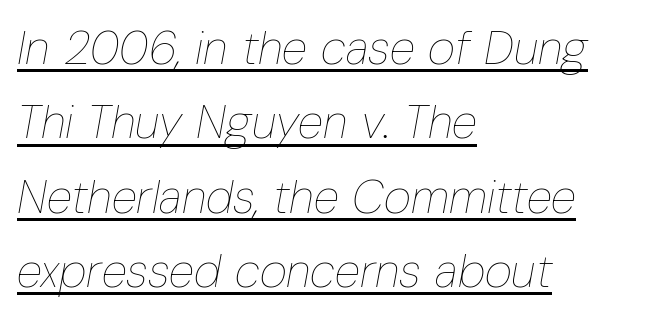
{"italic": "yes", "lean": "right", "slant_degrees": 10, "bold": "no", "weight": "thin", "width": "condensed", "stroke_contrast": "low", "x_height": "medium", "monospaced": "no", "underline": "yes", "align": "left", "line_spacing": "normal", "line_spacing_ratio": 1.58, "letter_spacing": "normal", "letter_spacing_em": 0.0, "glyph_px": 47}
